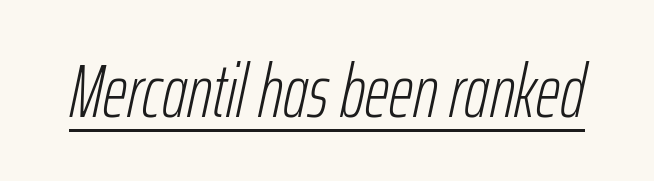
Tracking value appears to be zero — textbook default spacing. The rendering uses the underline text-decoration. The whole block is typeset with a tilt. The typeface has the unassuming heft of standard copy or less.
